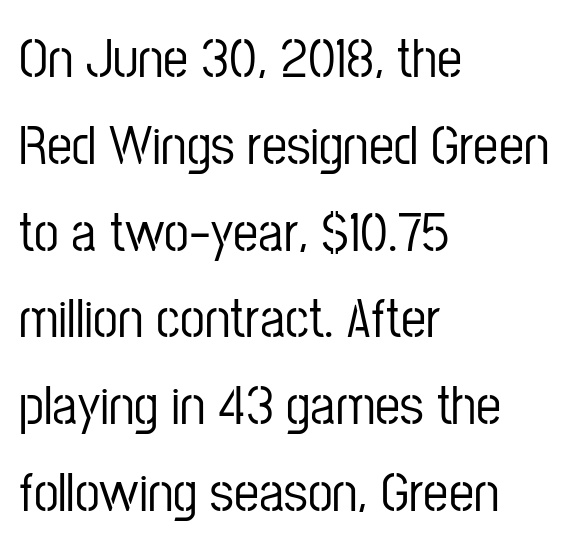
The image shows 56 px condensed sans-serif type, upright; set left-aligned, normal line spacing (1.55x), normal letter spacing, not underlined; low stroke contrast and a medium x-height.
